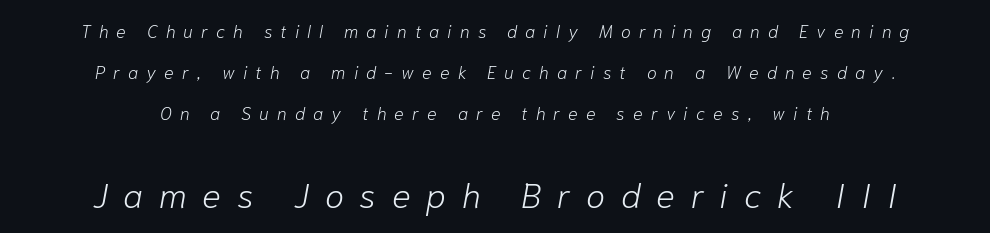
The image shows 35 px light type, italic (leaning right); set centered, loose line spacing (2.27x), unusually wide letter spacing (+0.45 em), not underlined; the second (bottom) block is 1.94x larger; low stroke contrast and a medium x-height.
